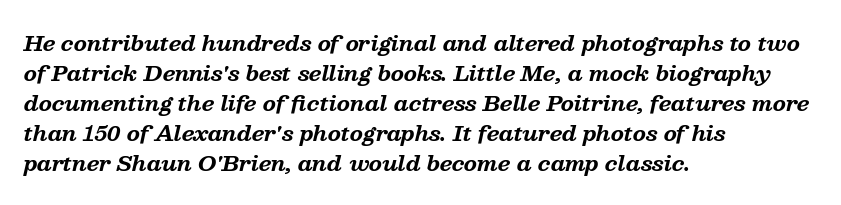
{"italic": "yes", "lean": "right", "slant_degrees": 13, "bold": "yes", "underline": "no", "align": "left", "line_spacing": "normal", "line_spacing_ratio": 1.43, "letter_spacing": "normal", "letter_spacing_em": 0.0, "glyph_px": 21}
